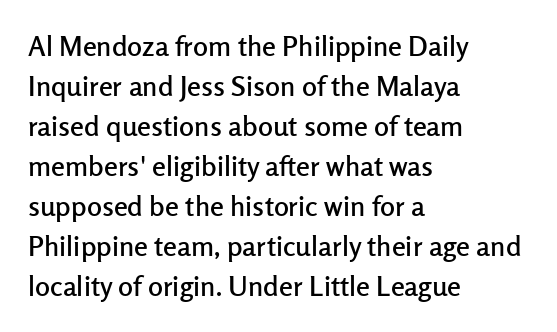
{"serif": "no", "italic": "no", "width": "normal", "stroke_contrast": "low", "x_height": "medium", "monospaced": "no", "underline": "no", "align": "left", "line_spacing": "normal", "line_spacing_ratio": 1.43, "letter_spacing": "normal", "letter_spacing_em": 0.0, "glyph_px": 28}
